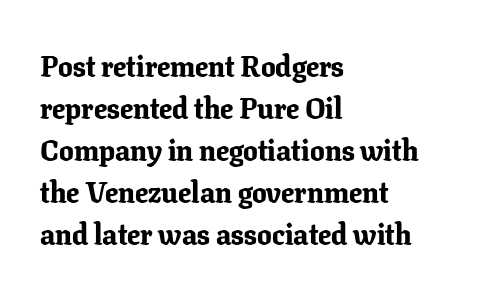
{"serif": "yes", "italic": "no", "bold": "yes", "weight": "bold", "width": "normal", "stroke_contrast": "low", "x_height": "medium", "monospaced": "no", "underline": "no", "align": "left", "line_spacing": "normal", "line_spacing_ratio": 1.45, "letter_spacing": "normal", "letter_spacing_em": 0.0, "glyph_px": 29}
